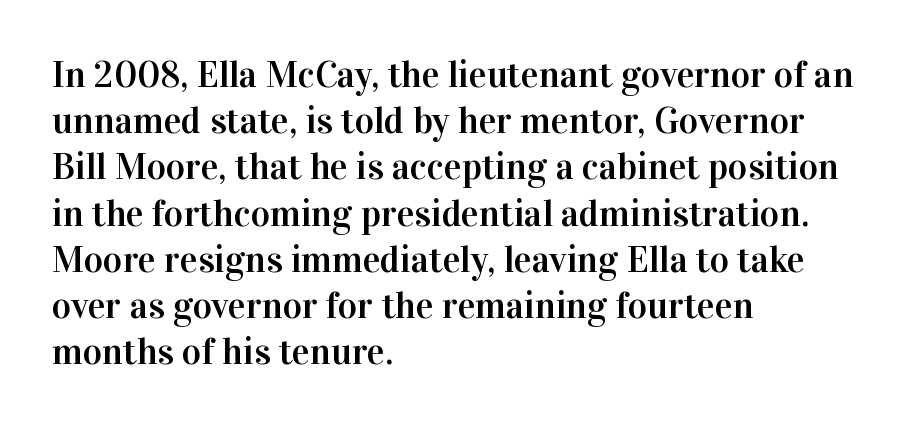
The image shows 37 px serif type, upright; set left-aligned, normal line spacing (1.25x), normal letter spacing, not underlined; high stroke contrast and a medium x-height.
